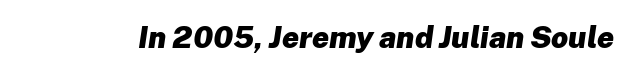
Q: Is the text bold? A: Yes.
Q: Is the text italic (slanted)? A: Yes, it leans right by about 8 degrees.
Q: Is the text underlined? A: No.
Q: Is the spacing between letters normal or unusually wide? A: Normal.
Q: Width (condensed, normal, or wide)? A: Normal.
Q: Stroke contrast? A: Low.
Q: x-height? A: Medium.
Q: Monospaced? A: No.
